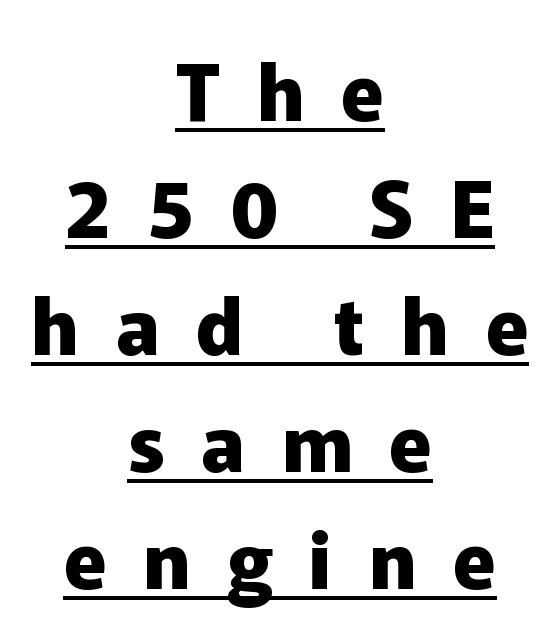
Q: Is the text bold? A: Yes.
Q: Is the text italic (slanted)? A: No, it is upright.
Q: Is the typeface a serif or a sans-serif typeface? A: Sans-serif.
Q: Is the text underlined? A: Yes.
Q: How is the paragraph aligned? A: Centered.
Q: Is the spacing between letters normal or unusually wide? A: Unusually wide.
Q: Is the spacing between lines tight, normal or loose? A: Normal.
Q: Width (condensed, normal, or wide)? A: Normal.
Q: Stroke contrast? A: Low.
Q: x-height? A: Medium.
Q: Monospaced? A: No.
